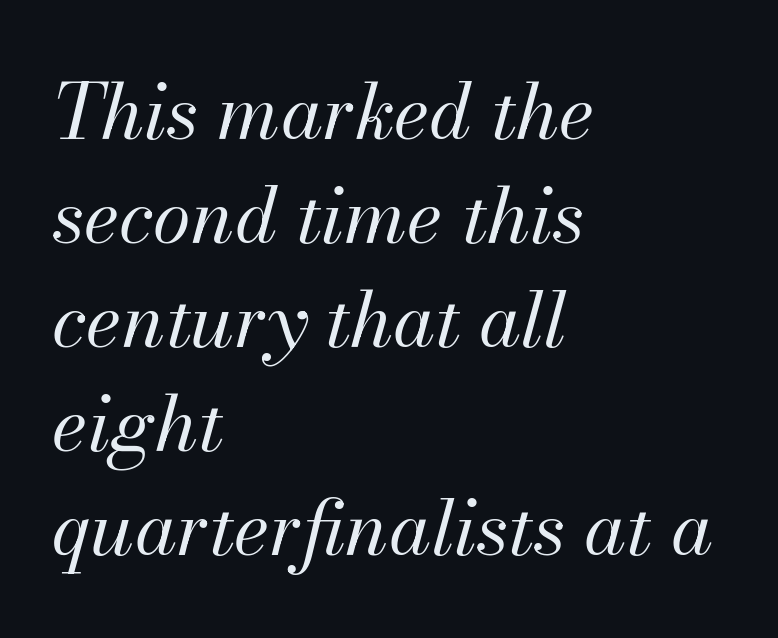
The image shows 77 px regular-weight type, italic (leaning right); set left-aligned, normal line spacing (1.35x), normal letter spacing, not underlined; medium stroke contrast and a small x-height.
